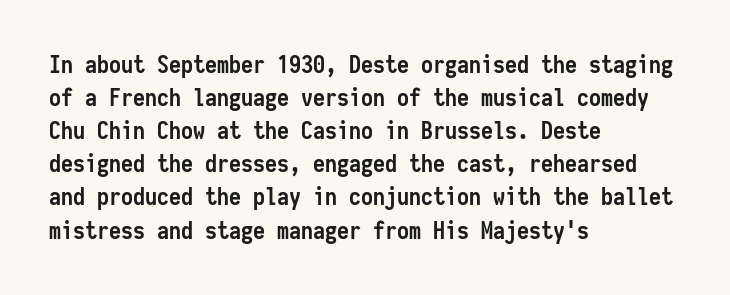
Q: Is the text bold? A: Yes.
Q: Is the text italic (slanted)? A: No, it is upright.
Q: Is the text underlined? A: No.
Q: How is the paragraph aligned? A: Left-aligned.
Q: Is the spacing between letters normal or unusually wide? A: Normal.
Q: Is the spacing between lines tight, normal or loose? A: Normal.
